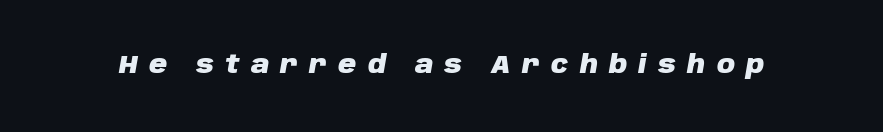
In terms of weight, the rendering is a true, heavy bold. Nobody drew a line under any word here. In terms of posture, this sample is oblique. Observe the wide spacing: letters keep a clear distance from each other.
